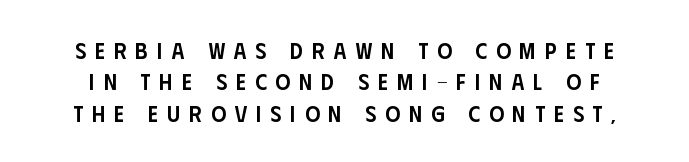
{"italic": "no", "bold": "semi", "underline": "no", "line_spacing": "normal", "line_spacing_ratio": 1.36, "letter_spacing": "wide", "letter_spacing_em": 0.39, "glyph_px": 23}
